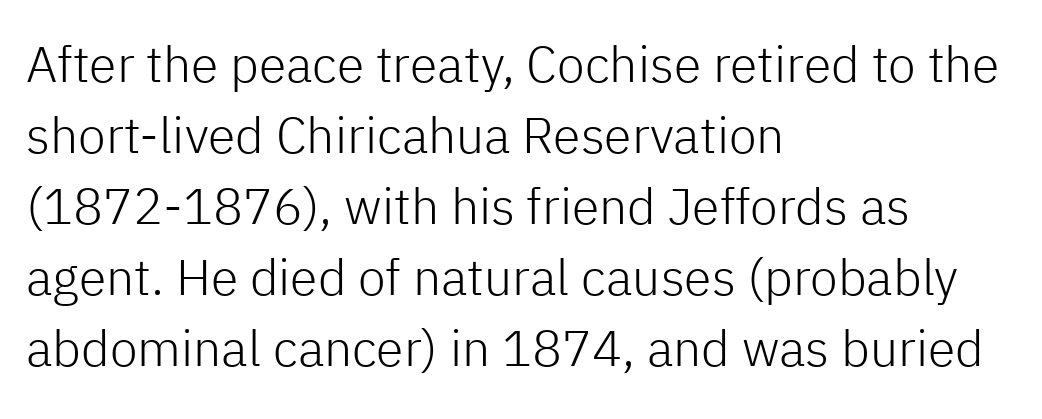
{"serif": "no", "italic": "no", "bold": "no", "weight": "light", "width": "normal", "stroke_contrast": "low", "x_height": "medium", "monospaced": "no", "underline": "no", "align": "left", "line_spacing": "normal", "line_spacing_ratio": 1.42, "letter_spacing": "normal", "letter_spacing_em": 0.0, "glyph_px": 50}
